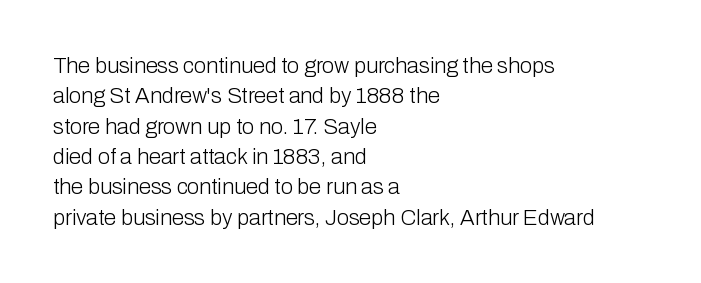
A quiet, ordinary-to-light weight characterises the typeface. The text block is weighted toward the left margin, trailing off unevenly rightward. This rendering leaves character spacing at its baseline value. Characters remain perfectly vertical along every line. The strip under each line holds only bare page.
